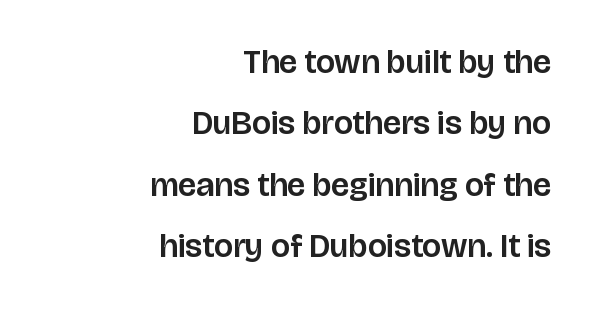
Q: Is the text italic (slanted)? A: No, it is upright.
Q: Is the typeface a serif or a sans-serif typeface? A: Sans-serif.
Q: Is the text underlined? A: No.
Q: How is the paragraph aligned? A: Right-aligned.
Q: Is the spacing between letters normal or unusually wide? A: Normal.
Q: Width (condensed, normal, or wide)? A: Normal.
Q: Stroke contrast? A: Low.
Q: x-height? A: Large.
Q: Monospaced? A: No.
